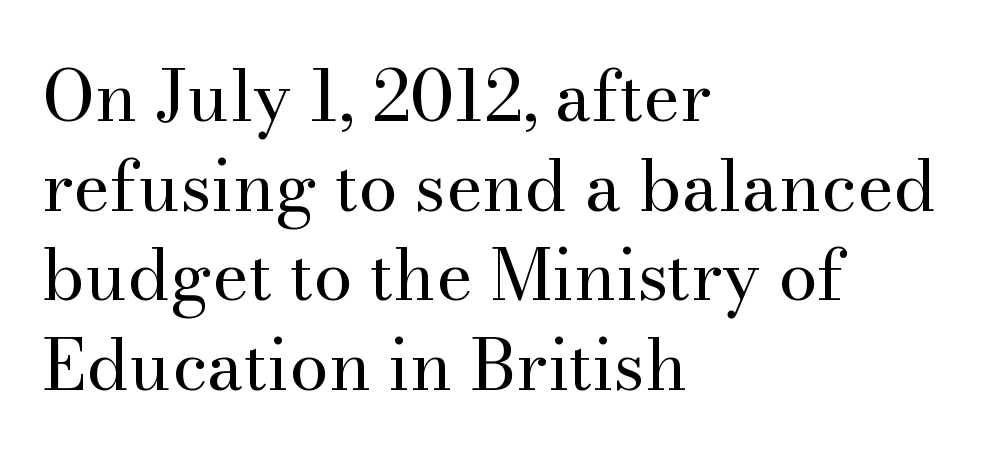
Q: Is the text bold? A: No.
Q: Is the text italic (slanted)? A: No, it is upright.
Q: Is the typeface a serif or a sans-serif typeface? A: Serif.
Q: Is the text underlined? A: No.
Q: How is the paragraph aligned? A: Left-aligned.
Q: Is the spacing between letters normal or unusually wide? A: Normal.
Q: Is the spacing between lines tight, normal or loose? A: Normal.
Q: Width (condensed, normal, or wide)? A: Normal.
Q: Stroke contrast? A: Medium.
Q: x-height? A: Small.
Q: Monospaced? A: No.
